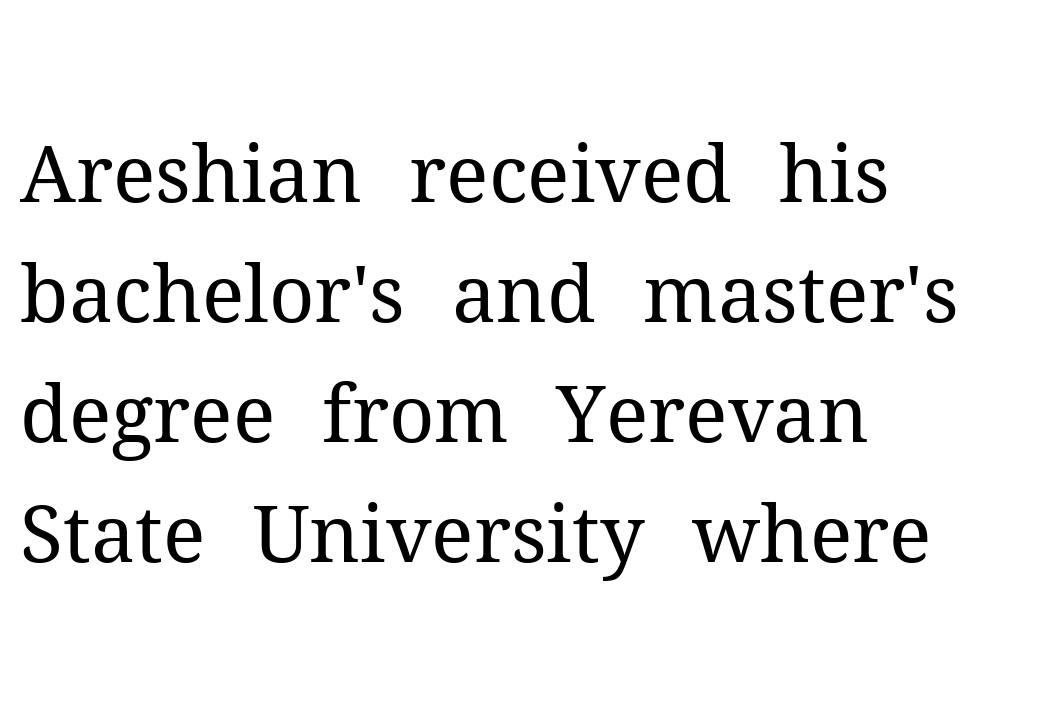
The image shows 79 px regular-weight serif type, upright; set left-aligned, normal line spacing (1.52x), normal letter spacing, not underlined; medium stroke contrast and a medium x-height.
